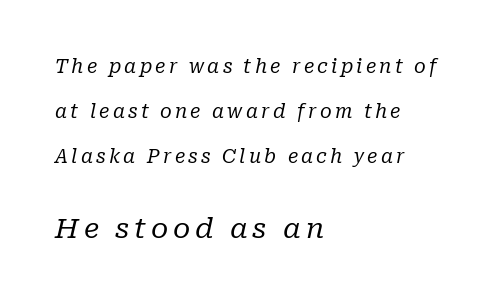
{"serif": "yes", "italic": "yes", "lean": "right", "slant_degrees": 10, "bold": "no", "weight": "regular", "width": "normal", "stroke_contrast": "low", "x_height": "medium", "monospaced": "no", "underline": "no", "align": "left", "line_spacing": "loose", "line_spacing_ratio": 2.36, "larger_block": "second", "size_ratio": 1.47, "glyph_px": 28}
